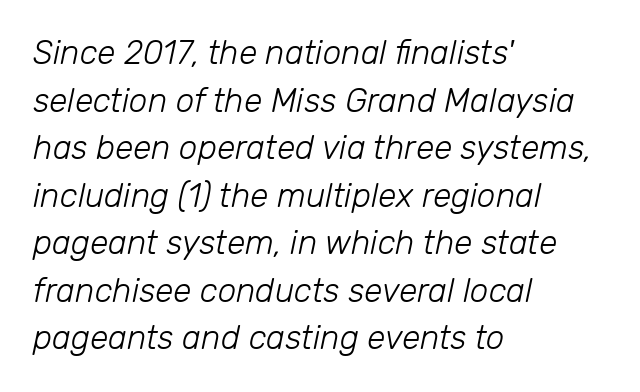
Q: Is the text bold? A: No.
Q: Is the text italic (slanted)? A: Yes, it leans right by about 12 degrees.
Q: Is the text underlined? A: No.
Q: How is the paragraph aligned? A: Left-aligned.
Q: Is the spacing between letters normal or unusually wide? A: Normal.
Q: Is the spacing between lines tight, normal or loose? A: Normal.
Q: Width (condensed, normal, or wide)? A: Normal.
Q: Stroke contrast? A: Low.
Q: x-height? A: Medium.
Q: Monospaced? A: No.
